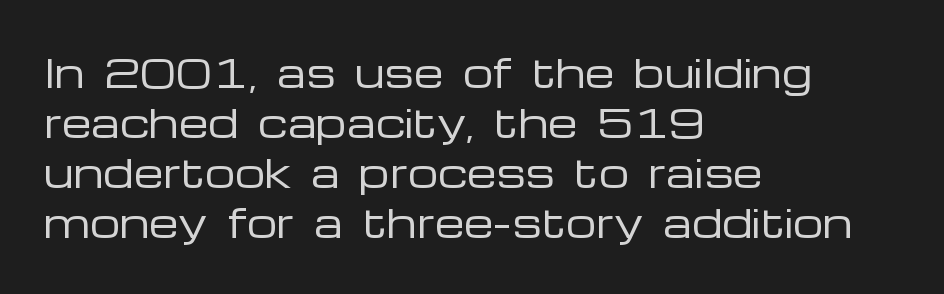
{"serif": "no", "italic": "no", "bold": "no", "weight": "regular", "width": "wide", "stroke_contrast": "low", "x_height": "medium", "monospaced": "no", "underline": "no", "align": "left", "line_spacing": "normal", "line_spacing_ratio": 1.32, "letter_spacing": "normal", "letter_spacing_em": 0.0, "glyph_px": 38}
